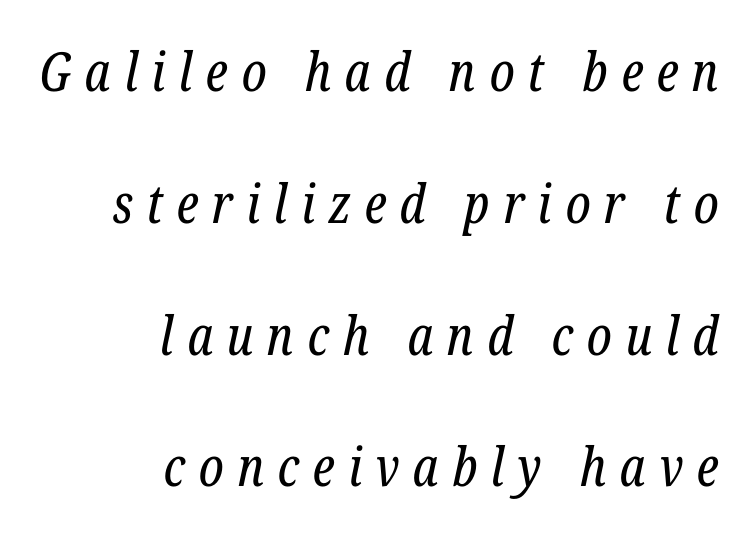
Note: serifs present on the glyphs. The gap between lines stays unmarked. Do the characters align in a grid? No, the font is proportional. Bold? No — there's no thickening of the strokes. If you drew a line through each stem, it would be angled.
